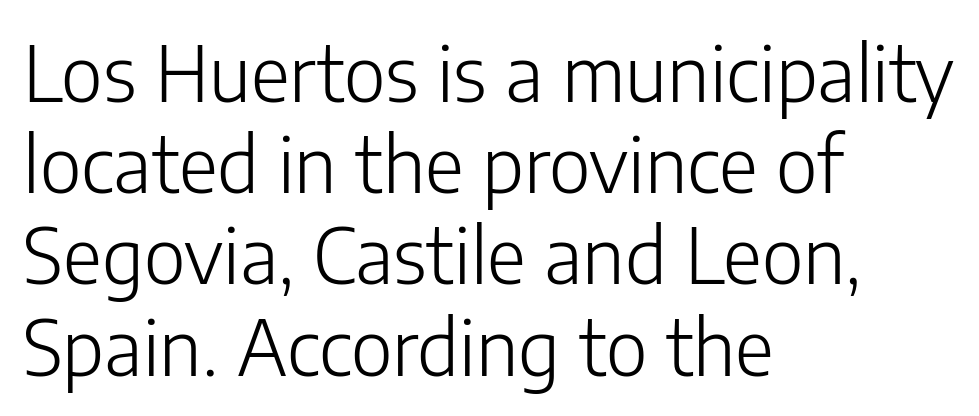
The image shows 76 px light sans-serif type, upright; set left-aligned, line spacing 1.2x, normal letter spacing, not underlined; low stroke contrast and a medium x-height.
